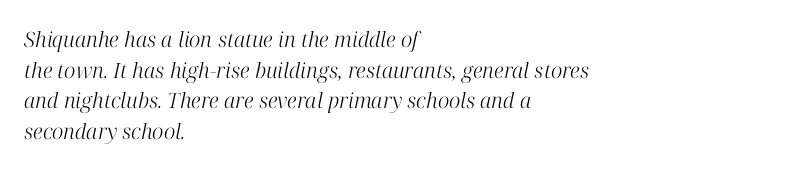
{"italic": "yes", "lean": "right", "slant_degrees": 12, "bold": "no", "underline": "no", "align": "left", "line_spacing": "normal", "line_spacing_ratio": 1.46, "letter_spacing": "normal", "letter_spacing_em": 0.0, "glyph_px": 21}
